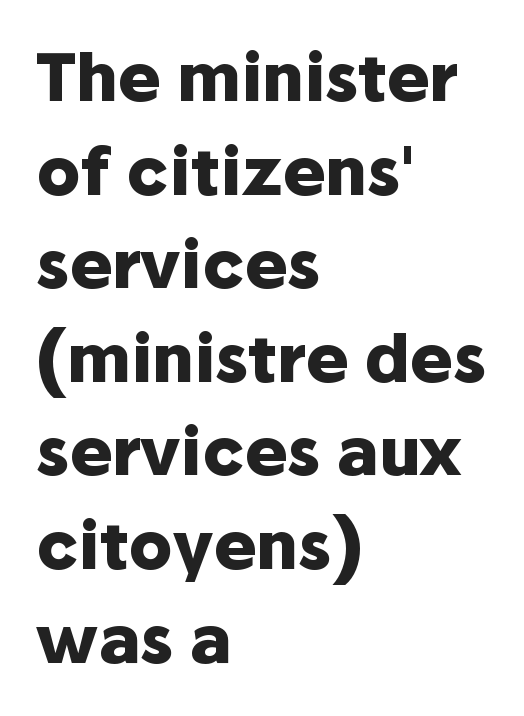
Short and long lines alike share a common starting point at left. A typesetter would call this proportional, since set widths differ per character. Typographic density is high because the face is bold. No feet cap the strokes, marking this as sans-serif type.
